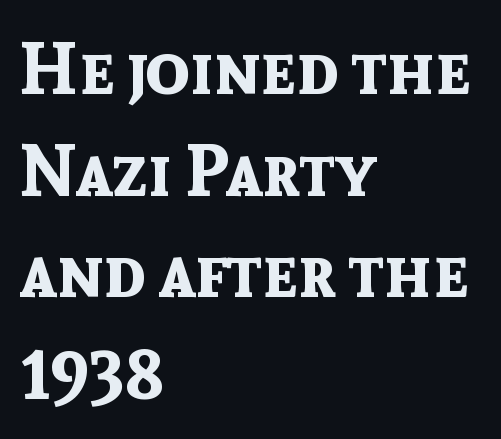
{"serif": "no", "italic": "no", "bold": "yes", "weight": "bold", "width": "normal", "x_height": "medium", "monospaced": "no", "underline": "no", "align": "left", "line_spacing": "normal", "line_spacing_ratio": 1.41, "letter_spacing": "normal", "letter_spacing_em": 0.0, "glyph_px": 72}
